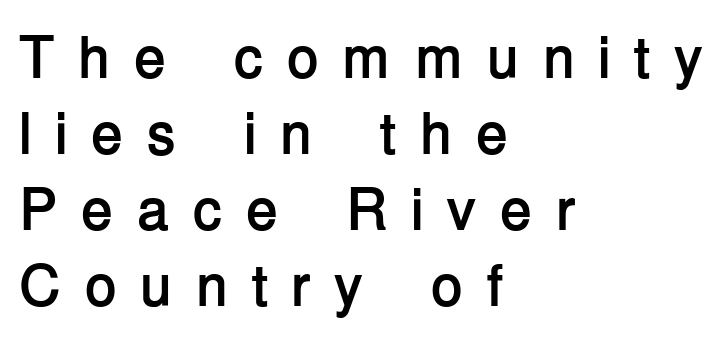
{"serif": "no", "italic": "no", "bold": "yes", "weight": "semibold", "width": "normal", "stroke_contrast": "low", "x_height": "medium", "monospaced": "no", "underline": "no", "align": "left", "line_spacing": "normal", "line_spacing_ratio": 1.29, "letter_spacing": "wide", "letter_spacing_em": 0.39, "glyph_px": 59}
